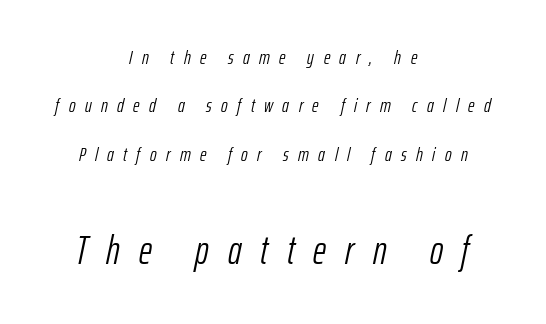
The image shows 40 px light, condensed type, italic (leaning right); set centered, loose line spacing (2.42x), unusually wide letter spacing (+0.47 em), not underlined; the second (bottom) block is 2.0x larger; low stroke contrast and a medium x-height.
